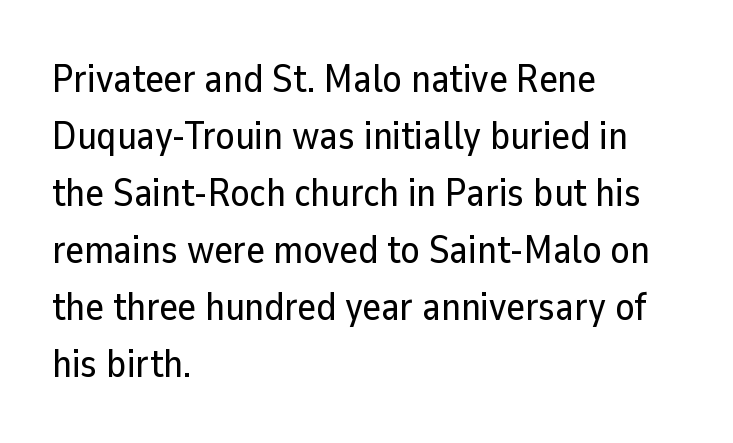
{"serif": "no", "italic": "no", "width": "normal", "stroke_contrast": "low", "x_height": "medium", "monospaced": "no", "underline": "no", "align": "left", "line_spacing": "normal", "line_spacing_ratio": 1.46, "letter_spacing": "normal", "letter_spacing_em": 0.0, "glyph_px": 39}
